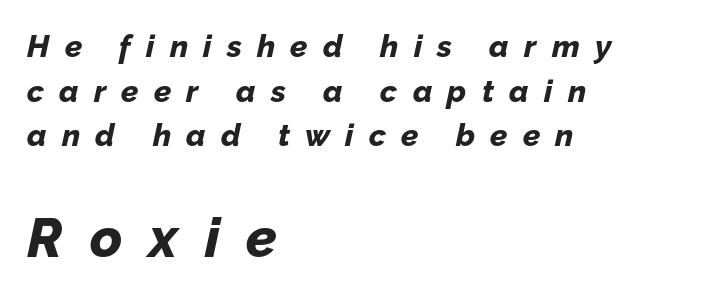
Normally led — the rows are evenly, conventionally spaced. Left-aligned paragraph, ragged on the right. There's an unmistakable incline to the writing here. Any mark beneath the type? The region is blank. Block two is the big one; block one sits smaller above it.
